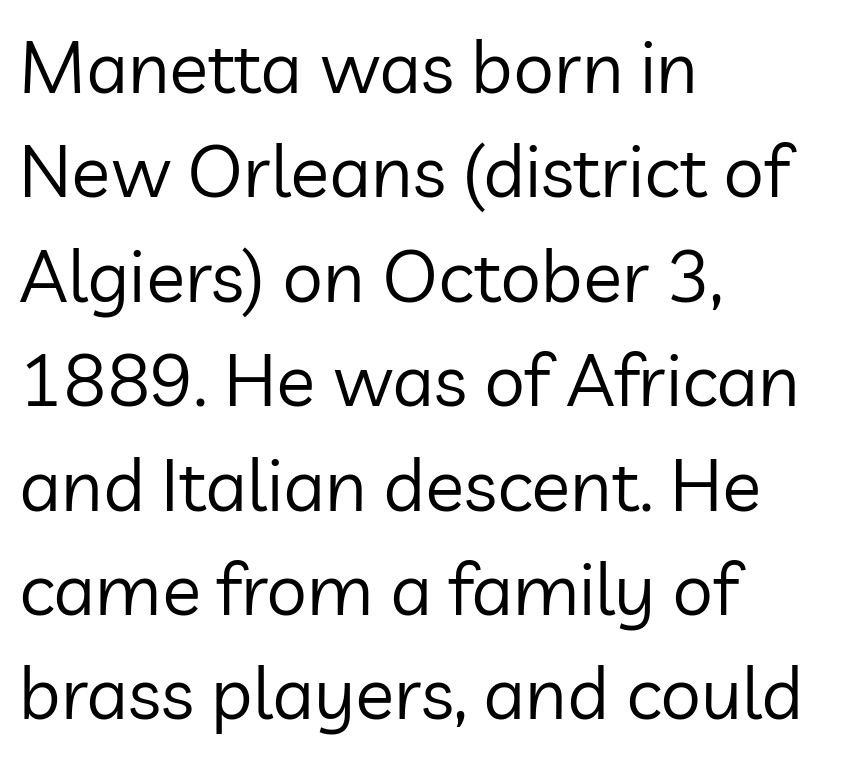
Tracking value appears to be zero — textbook default spacing. The specimen reads as upright at a glance. Character widths vary here, with narrow letters taking less room than wide ones. A sans-serif font was chosen for this passage. The lines are quadded left. Weight: in the light-to-regular range.
